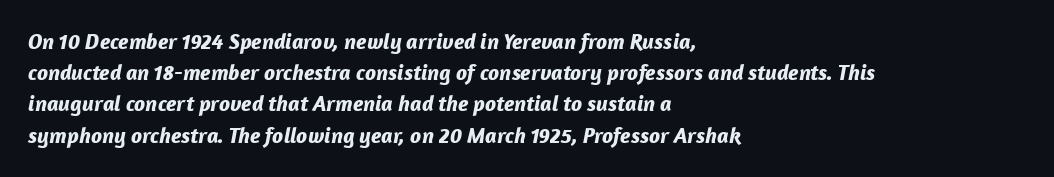
Just letters on the line, the space beneath them empty. Where is the straight margin? On the left. Heavy-handed strokes throughout: this text is bold. These lines were composed using italics. Caption: standard tracking, unaltered. Horizontal bands of white between lines are of average thickness.
